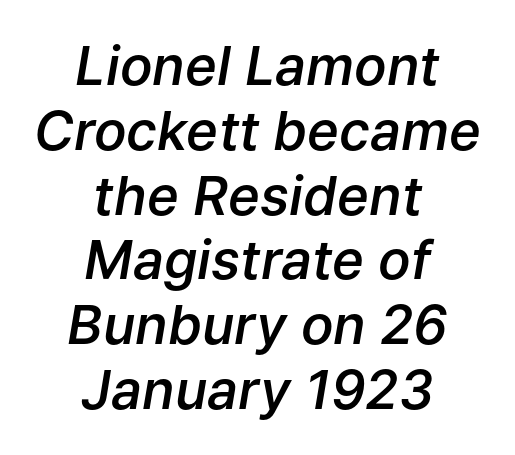
The image shows 54 px semibold type, italic (leaning right); set centered, line spacing 1.2x, normal letter spacing, not underlined; low stroke contrast and a medium x-height.
